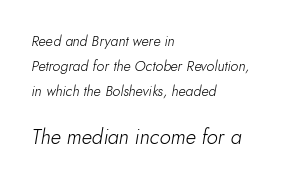
Q: Is the text bold? A: No.
Q: Is the text italic (slanted)? A: Yes, it leans right by about 10 degrees.
Q: Is the text underlined? A: No.
Q: How is the paragraph aligned? A: Left-aligned.
Q: Is the spacing between letters normal or unusually wide? A: Normal.
Q: Which block of text is set in a larger size, the first (top) or the second (bottom)? A: The second (bottom) one.
